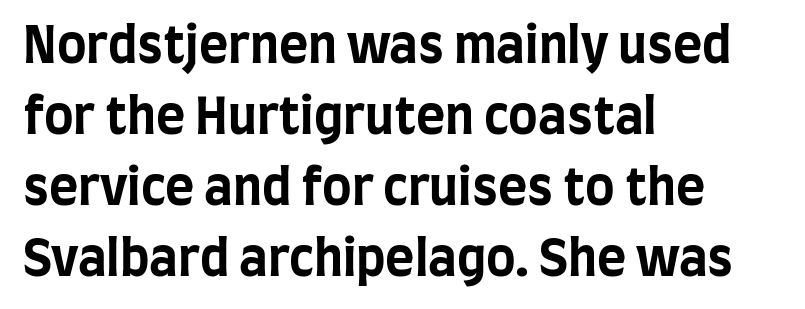
{"serif": "no", "italic": "no", "bold": "yes", "weight": "bold", "width": "condensed", "stroke_contrast": "low", "x_height": "large", "monospaced": "no", "underline": "no", "align": "left", "line_spacing": "normal", "line_spacing_ratio": 1.42, "letter_spacing": "normal", "letter_spacing_em": 0.0, "glyph_px": 50}
